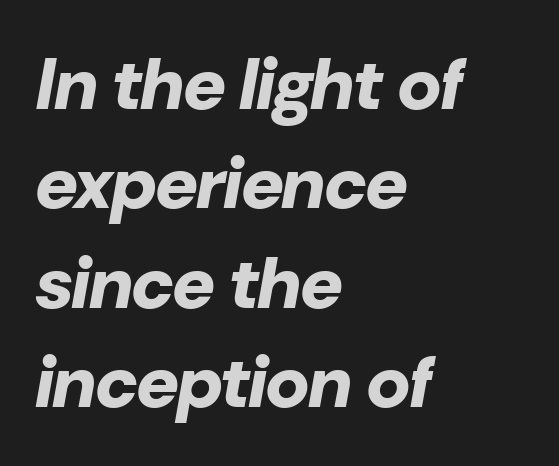
Q: Is the text bold? A: Yes.
Q: Is the text italic (slanted)? A: Yes, it leans right by about 10 degrees.
Q: Is the text underlined? A: No.
Q: How is the paragraph aligned? A: Left-aligned.
Q: Is the spacing between letters normal or unusually wide? A: Normal.
Q: Is the spacing between lines tight, normal or loose? A: Normal.
Q: Width (condensed, normal, or wide)? A: Normal.
Q: Stroke contrast? A: Low.
Q: x-height? A: Medium.
Q: Monospaced? A: No.
